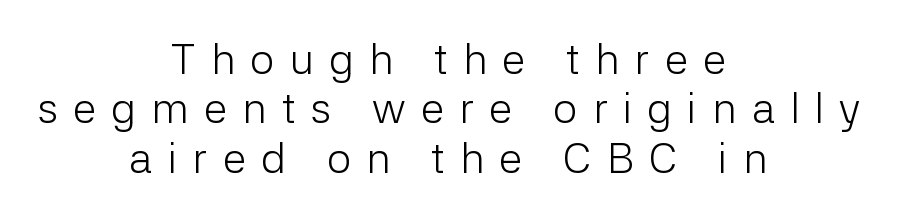
Q: Is the text bold? A: No.
Q: Is the text italic (slanted)? A: No, it is upright.
Q: Is the typeface a serif or a sans-serif typeface? A: Sans-serif.
Q: Is the text underlined? A: No.
Q: How is the paragraph aligned? A: Centered.
Q: Is the spacing between letters normal or unusually wide? A: Unusually wide.
Q: Is the spacing between lines tight, normal or loose? A: Tight.
Q: Width (condensed, normal, or wide)? A: Normal.
Q: Stroke contrast? A: Low.
Q: x-height? A: Medium.
Q: Monospaced? A: No.
